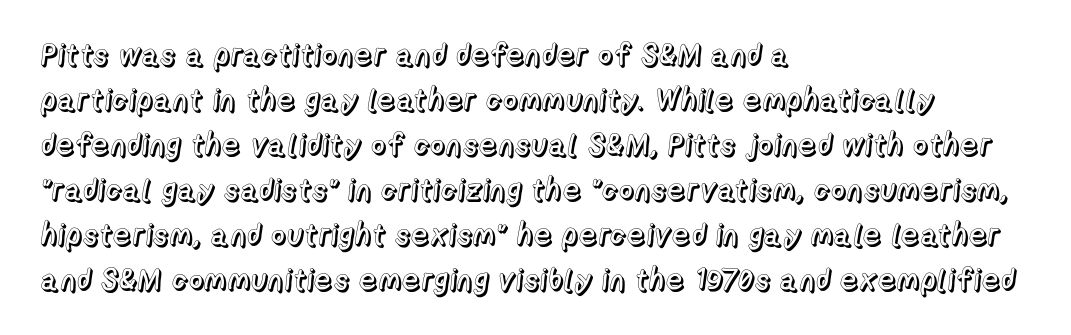
Q: Is the text italic (slanted)? A: Yes.
Q: Is the text underlined? A: No.
Q: How is the paragraph aligned? A: Left-aligned.
Q: Is the spacing between letters normal or unusually wide? A: Normal.
Q: Is the spacing between lines tight, normal or loose? A: Normal.
Q: Width (condensed, normal, or wide)? A: Normal.
Q: x-height? A: Medium.
Q: Monospaced? A: No.
